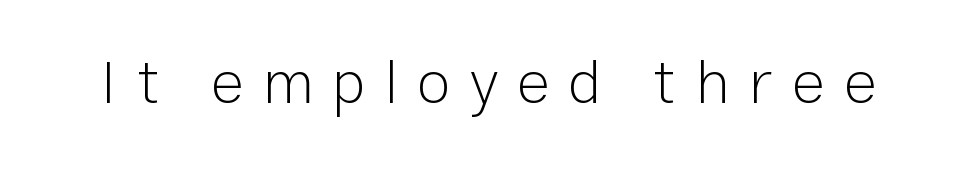
Look at the bottom of the vertical strokes: they stop flat, with no serifs. Spacing between characters has been opened up far beyond the box default. No letter is thick-stroked: the sample isn't bold. Notice how the stems are strictly vertical — no italics here.
